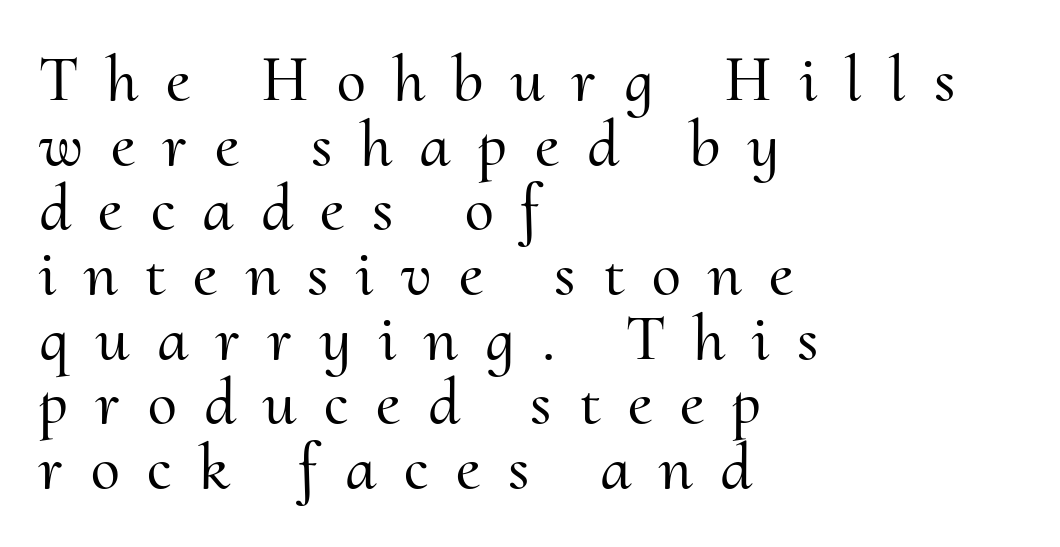
{"serif": "yes", "italic": "no", "width": "normal", "stroke_contrast": "medium", "x_height": "small", "monospaced": "no", "underline": "no", "align": "left", "line_spacing": "tight", "line_spacing_ratio": 0.98, "letter_spacing": "wide", "letter_spacing_em": 0.42, "glyph_px": 66}
